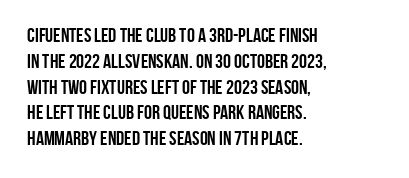
Q: Is the text bold? A: Yes.
Q: Is the text italic (slanted)? A: No, it is upright.
Q: Is the text underlined? A: No.
Q: How is the paragraph aligned? A: Left-aligned.
Q: Is the spacing between letters normal or unusually wide? A: Normal.
Q: Is the spacing between lines tight, normal or loose? A: Normal.
